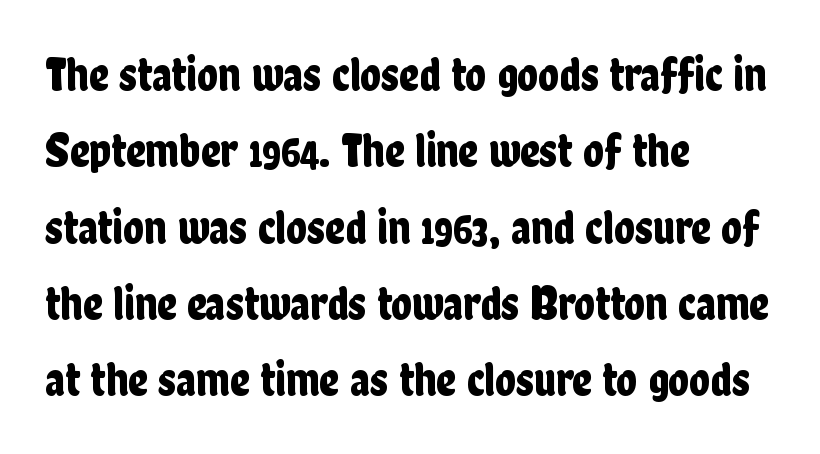
Q: Is the text italic (slanted)? A: No, it is upright.
Q: Is the typeface a serif or a sans-serif typeface? A: Sans-serif.
Q: Is the text underlined? A: No.
Q: How is the paragraph aligned? A: Left-aligned.
Q: Is the spacing between letters normal or unusually wide? A: Normal.
Q: Is the spacing between lines tight, normal or loose? A: Normal.
Q: Width (condensed, normal, or wide)? A: Condensed.
Q: Stroke contrast? A: Low.
Q: x-height? A: Medium.
Q: Monospaced? A: No.
